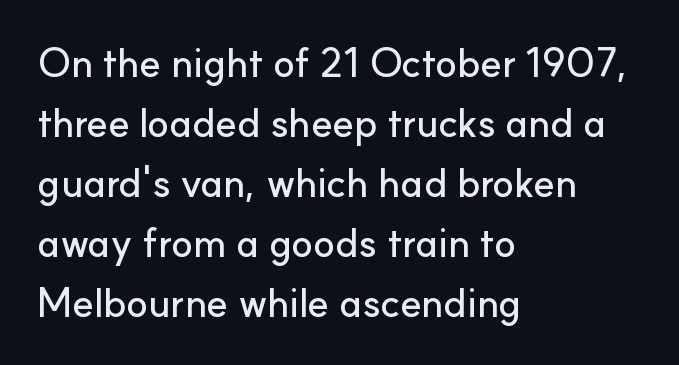
The glyphs in this specimen are sans serif. If you measured baseline to baseline, you'd find a middling distance. Note the varied advance widths — an 'i' is clearly narrower than an 'm'. Posture: vertical.
